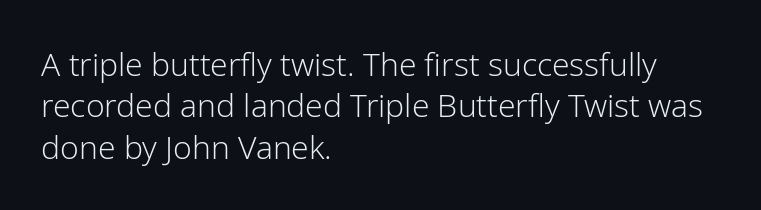
{"serif": "no", "italic": "no", "bold": "no", "weight": "light", "width": "normal", "stroke_contrast": "low", "x_height": "medium", "monospaced": "no", "underline": "no", "align": "left", "line_spacing": "normal", "line_spacing_ratio": 1.29, "letter_spacing": "normal", "letter_spacing_em": 0.0, "glyph_px": 32}
